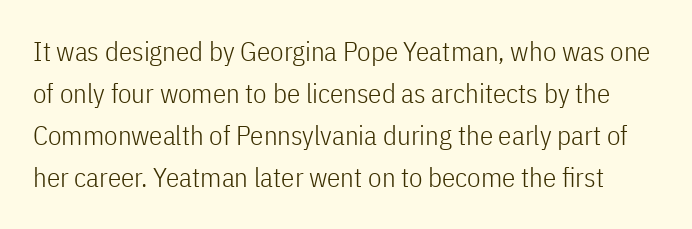
The words here are not underlined. No heavy texture on the line: the type isn't bold. Interline gaps are of average width in this sample. No extra tracking has been applied to these lines.
